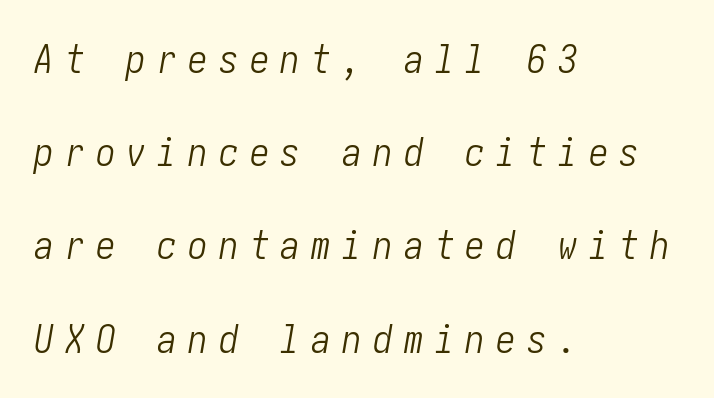
Q: Is the text bold? A: No.
Q: Is the text italic (slanted)? A: Yes, it leans right by about 10 degrees.
Q: Is the text underlined? A: No.
Q: How is the paragraph aligned? A: Left-aligned.
Q: Is the spacing between letters normal or unusually wide? A: Unusually wide.
Q: Is the spacing between lines tight, normal or loose? A: Loose.
Q: Width (condensed, normal, or wide)? A: Condensed.
Q: Stroke contrast? A: Low.
Q: x-height? A: Medium.
